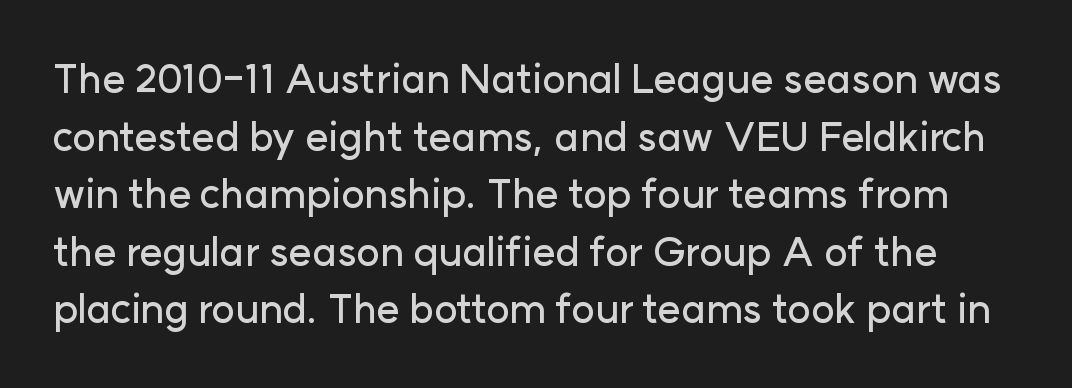
Q: Is the text italic (slanted)? A: No, it is upright.
Q: Is the typeface a serif or a sans-serif typeface? A: Sans-serif.
Q: Is the text underlined? A: No.
Q: Is the spacing between letters normal or unusually wide? A: Normal.
Q: Is the spacing between lines tight, normal or loose? A: Normal.
Q: Width (condensed, normal, or wide)? A: Normal.
Q: Stroke contrast? A: Low.
Q: x-height? A: Medium.
Q: Monospaced? A: No.
